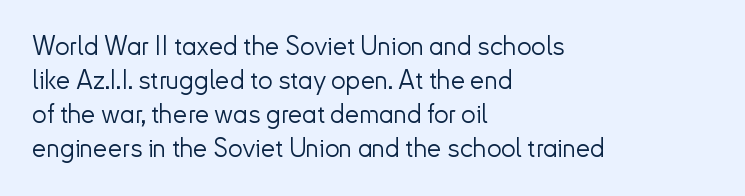
Q: Is the text bold? A: No.
Q: Is the text italic (slanted)? A: No, it is upright.
Q: Is the text underlined? A: No.
Q: How is the paragraph aligned? A: Left-aligned.
Q: Is the spacing between letters normal or unusually wide? A: Normal.
Q: Is the spacing between lines tight, normal or loose? A: Normal.
